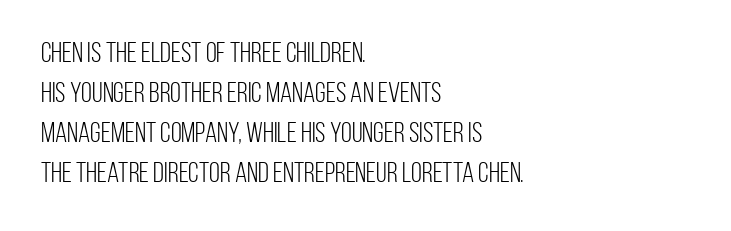
This sample has the flowing, uneven cadence of proportional lettering. You can tell from the bare stems that sans-serif type was used. Students, note that the glyphs here touch the page at normal intervals. Short and long lines alike share a common starting point at left.
